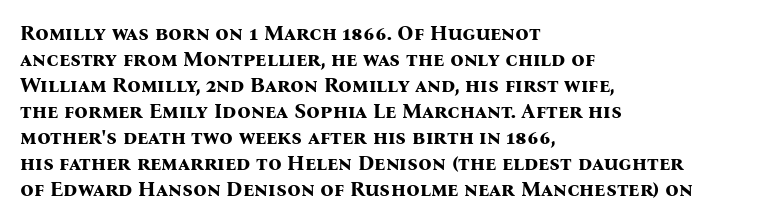
The image shows 21 px bold type, upright; set left-aligned, line spacing 1.24x, normal letter spacing, not underlined.
